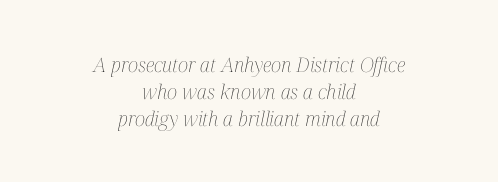
The image shows 20 px text type, italic (leaning right); set centered, normal line spacing (1.34x), normal letter spacing, not underlined.
